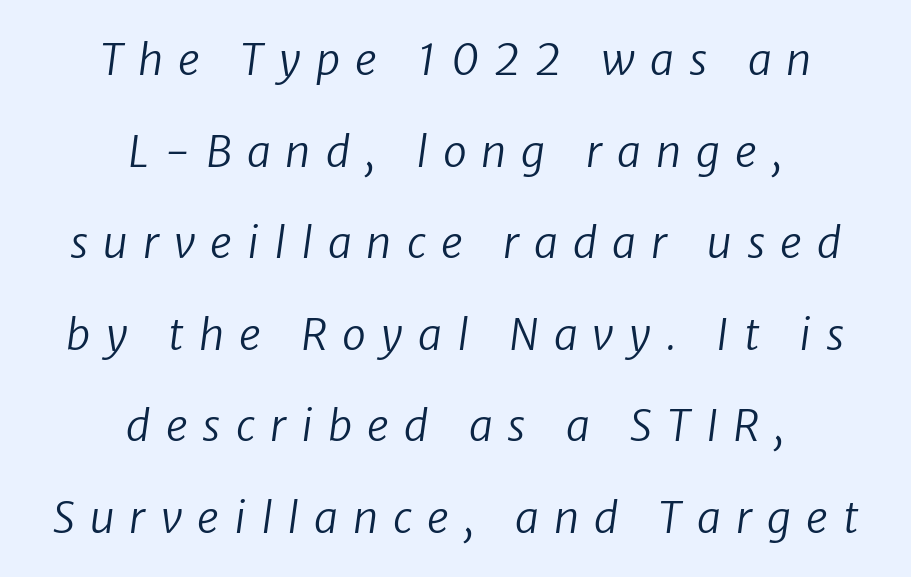
The image shows 43 px regular-weight sans-serif type; set centered, loose line spacing (2.13x), unusually wide letter spacing (+0.35 em), not underlined; low stroke contrast and a medium x-height.
